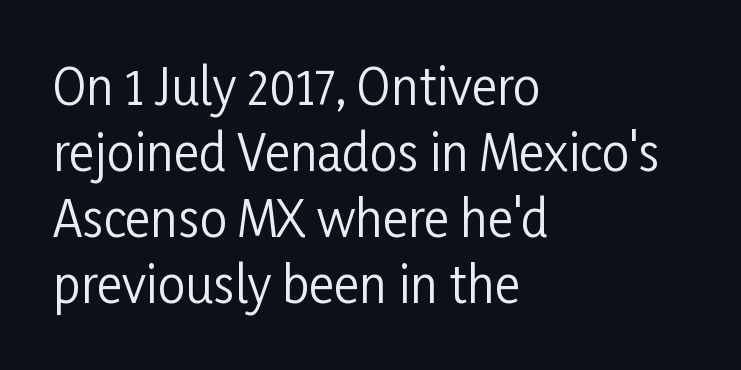
Q: Is the text bold? A: No.
Q: Is the text italic (slanted)? A: No, it is upright.
Q: Is the typeface a serif or a sans-serif typeface? A: Sans-serif.
Q: Is the text underlined? A: No.
Q: How is the paragraph aligned? A: Left-aligned.
Q: Is the spacing between letters normal or unusually wide? A: Normal.
Q: Is the spacing between lines tight, normal or loose? A: Normal.
Q: Width (condensed, normal, or wide)? A: Condensed.
Q: Stroke contrast? A: Low.
Q: x-height? A: Medium.
Q: Monospaced? A: No.
